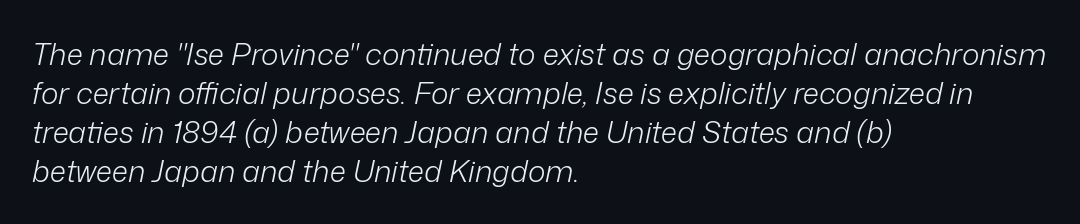
{"italic": "yes", "lean": "right", "slant_degrees": 12, "bold": "no", "weight": "light", "width": "normal", "stroke_contrast": "low", "x_height": "medium", "monospaced": "no", "underline": "no", "align": "left", "line_spacing": "normal", "line_spacing_ratio": 1.3, "letter_spacing": "normal", "letter_spacing_em": 0.0, "glyph_px": 30}
